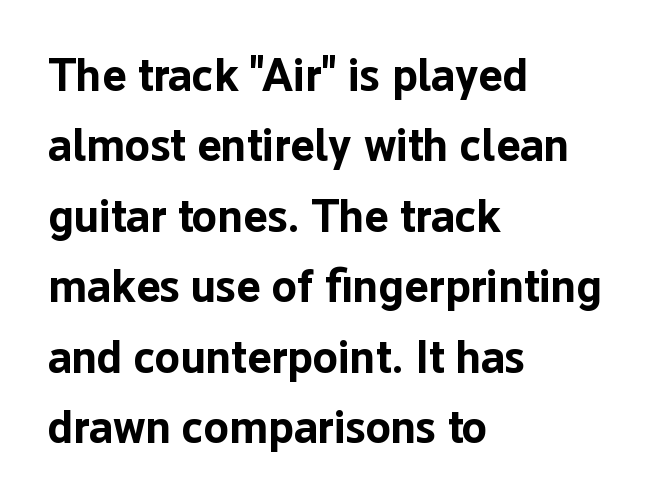
What stands out about the letter spacing? Nothing — it is the standard amount. Notice how thick the strokes are: this is what a full bold looks like. Designer's note — italics off, roman on. Each row of text sits above clean, open space.
